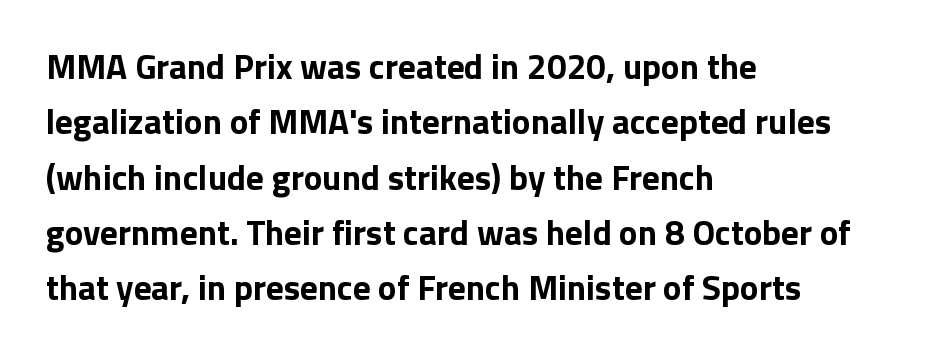
{"serif": "no", "italic": "no", "bold": "yes", "weight": "bold", "width": "normal", "stroke_contrast": "low", "x_height": "medium", "monospaced": "no", "underline": "no", "align": "left", "line_spacing": "normal", "line_spacing_ratio": 1.58, "letter_spacing": "normal", "letter_spacing_em": 0.0, "glyph_px": 35}
